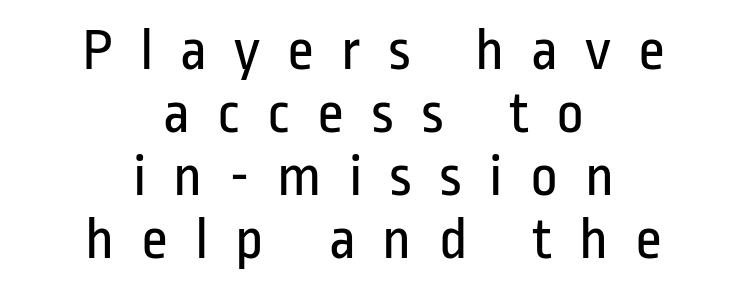
Q: Is the text bold? A: No.
Q: Is the text italic (slanted)? A: No, it is upright.
Q: Is the typeface a serif or a sans-serif typeface? A: Sans-serif.
Q: Is the text underlined? A: No.
Q: How is the paragraph aligned? A: Centered.
Q: Is the spacing between letters normal or unusually wide? A: Unusually wide.
Q: Is the spacing between lines tight, normal or loose? A: Tight.
Q: Width (condensed, normal, or wide)? A: Condensed.
Q: Stroke contrast? A: Low.
Q: x-height? A: Medium.
Q: Monospaced? A: No.
